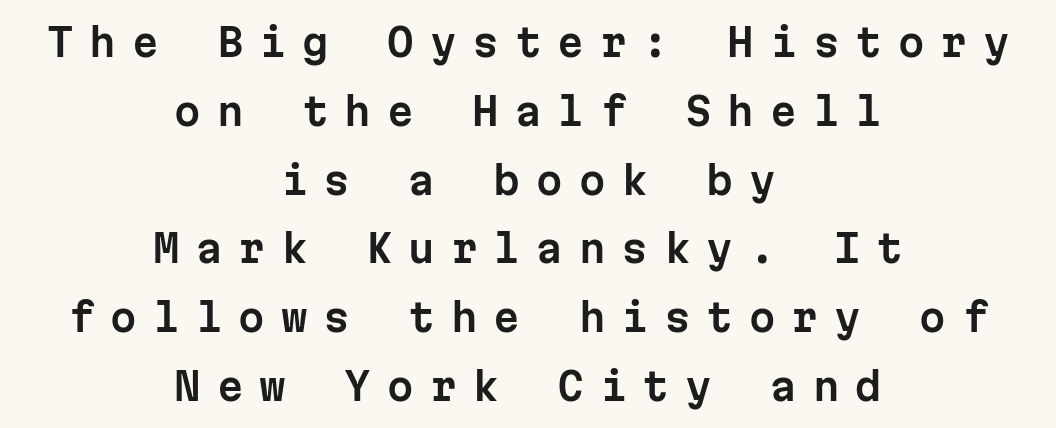
{"serif": "no", "italic": "no", "width": "normal", "stroke_contrast": "low", "x_height": "medium", "monospaced": "yes", "underline": "no", "align": "center", "line_spacing_ratio": 1.81, "letter_spacing": "wide", "letter_spacing_em": 0.42, "glyph_px": 38}
